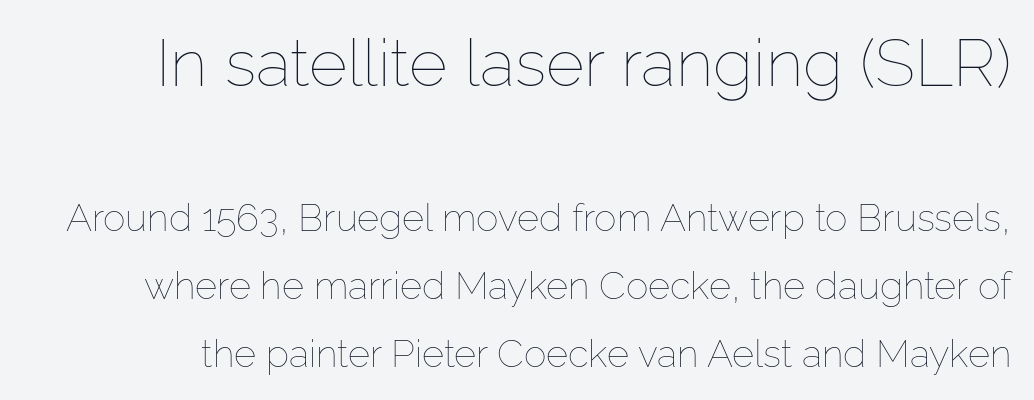
{"italic": "no", "bold": "no", "weight": "thin", "width": "normal", "stroke_contrast": "low", "x_height": "medium", "monospaced": "no", "underline": "no", "line_spacing_ratio": 1.8, "letter_spacing": "normal", "letter_spacing_em": 0.0, "larger_block": "first", "size_ratio": 1.74, "glyph_px": 66}
